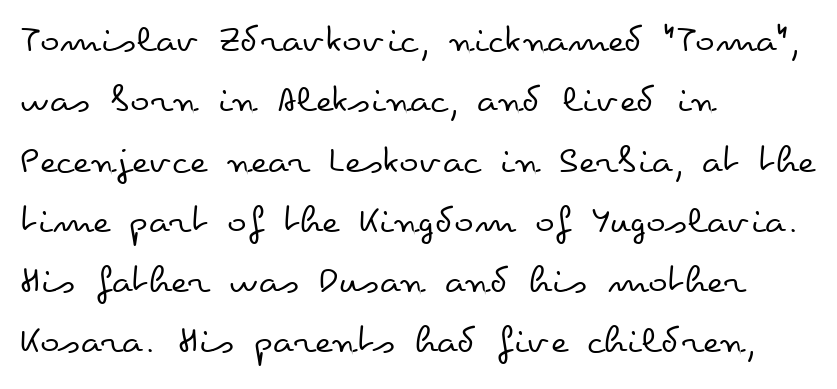
Q: Is the text bold? A: No.
Q: Is the text italic (slanted)? A: No, it is upright.
Q: Is the text underlined? A: No.
Q: How is the paragraph aligned? A: Left-aligned.
Q: Is the spacing between letters normal or unusually wide? A: Normal.
Q: Is the spacing between lines tight, normal or loose? A: Normal.
Q: Width (condensed, normal, or wide)? A: Wide.
Q: Stroke contrast? A: Low.
Q: x-height? A: Small.
Q: Monospaced? A: No.
